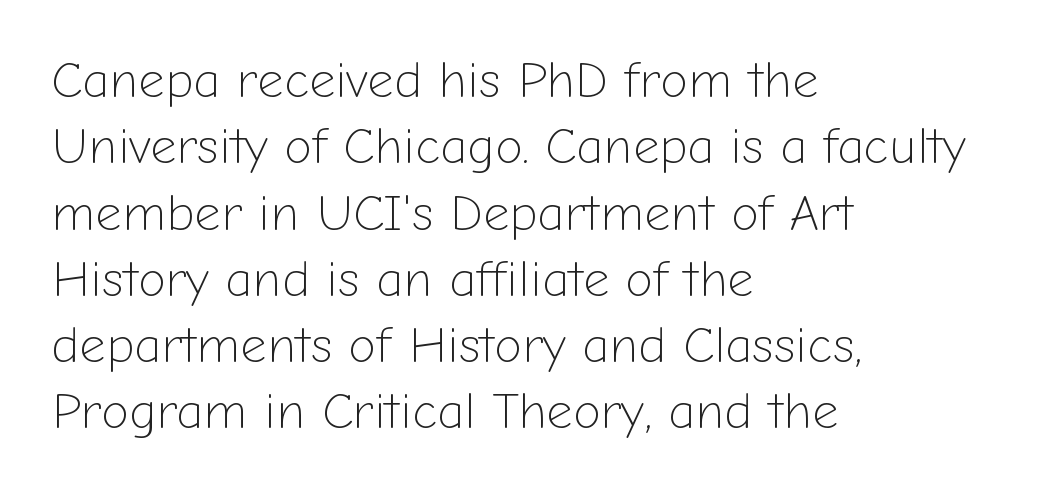
The image shows 51 px light sans-serif type, upright; set left-aligned, normal line spacing (1.3x), normal letter spacing, not underlined; low stroke contrast and a medium x-height.
